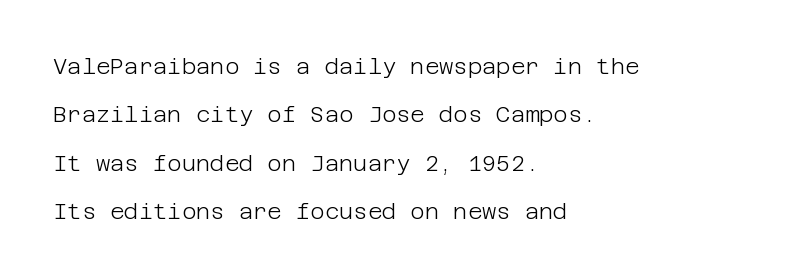
Q: Is the text bold? A: No.
Q: Is the text italic (slanted)? A: No, it is upright.
Q: Is the text underlined? A: No.
Q: How is the paragraph aligned? A: Left-aligned.
Q: Is the spacing between letters normal or unusually wide? A: Normal.
Q: Is the spacing between lines tight, normal or loose? A: Loose.
